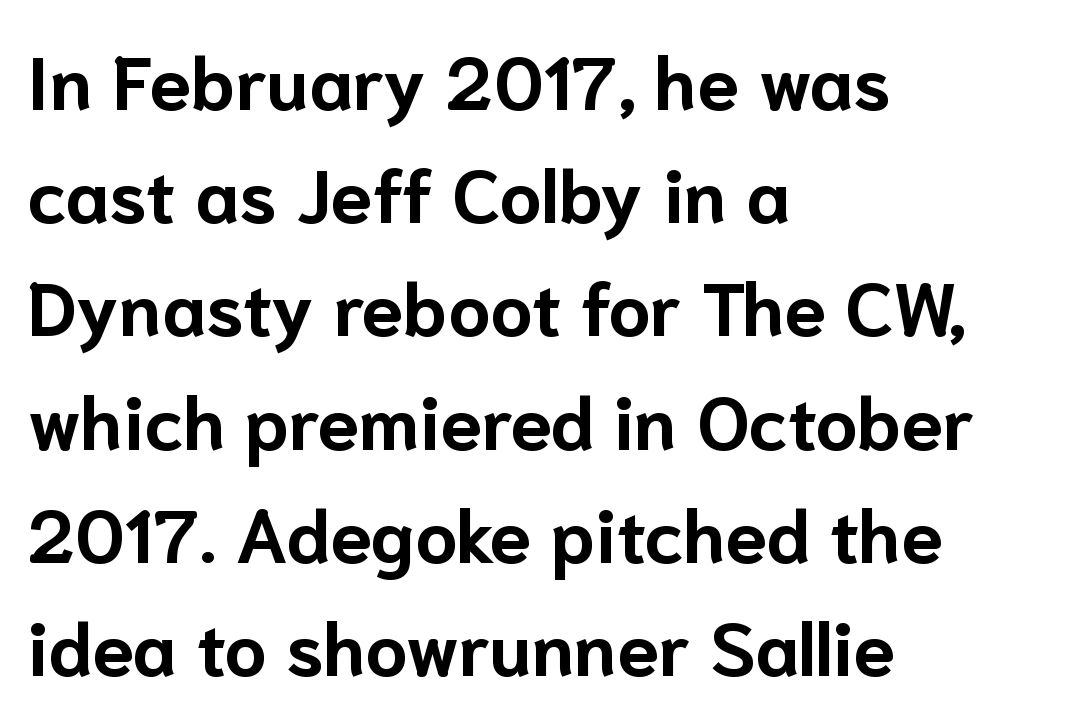
Q: Is the text bold? A: Yes.
Q: Is the text italic (slanted)? A: No, it is upright.
Q: Is the typeface a serif or a sans-serif typeface? A: Sans-serif.
Q: Is the text underlined? A: No.
Q: How is the paragraph aligned? A: Left-aligned.
Q: Is the spacing between letters normal or unusually wide? A: Normal.
Q: Is the spacing between lines tight, normal or loose? A: Normal.
Q: Width (condensed, normal, or wide)? A: Normal.
Q: Stroke contrast? A: Low.
Q: x-height? A: Medium.
Q: Monospaced? A: No.
